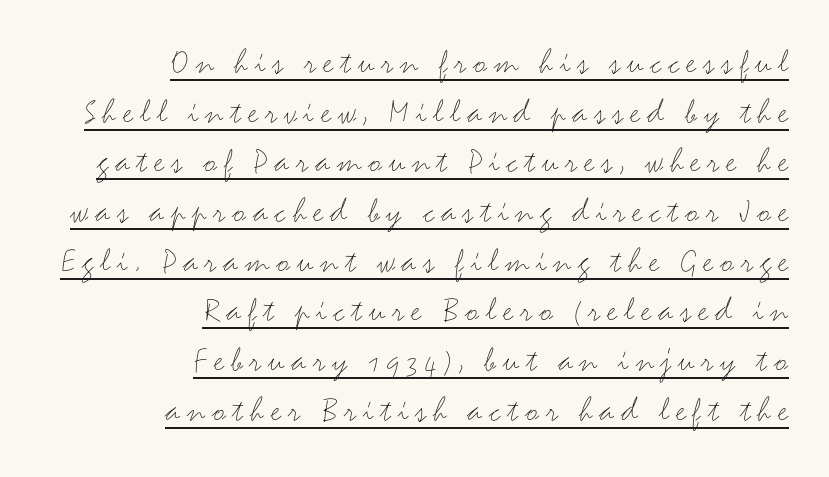
The image shows 36 px light, wide sans-serif type; set right-aligned, normal line spacing (1.38x), underlined; medium stroke contrast and a small x-height.
